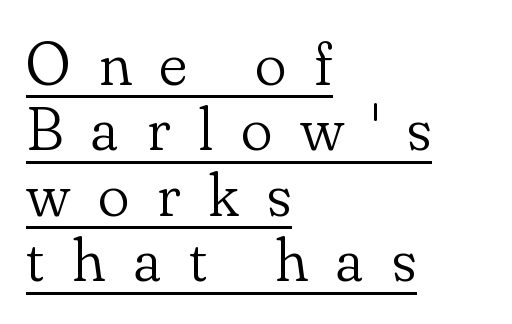
Q: Is the text bold? A: No.
Q: Is the text italic (slanted)? A: No, it is upright.
Q: Is the typeface a serif or a sans-serif typeface? A: Serif.
Q: Is the text underlined? A: Yes.
Q: How is the paragraph aligned? A: Left-aligned.
Q: Is the spacing between letters normal or unusually wide? A: Unusually wide.
Q: Is the spacing between lines tight, normal or loose? A: Tight.
Q: Width (condensed, normal, or wide)? A: Normal.
Q: Stroke contrast? A: Low.
Q: x-height? A: Small.
Q: Monospaced? A: No.
